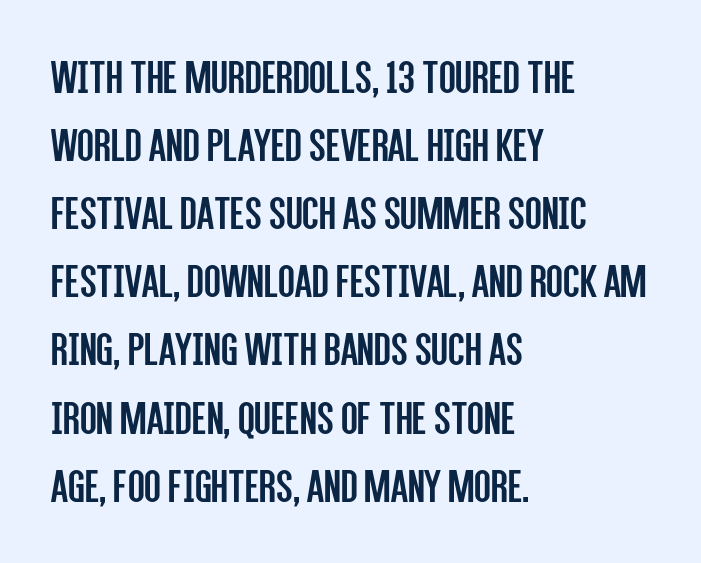
Q: Is the text bold? A: No.
Q: Is the text italic (slanted)? A: No, it is upright.
Q: Is the typeface a serif or a sans-serif typeface? A: Sans-serif.
Q: Is the text underlined? A: No.
Q: How is the paragraph aligned? A: Left-aligned.
Q: Is the spacing between letters normal or unusually wide? A: Normal.
Q: Is the spacing between lines tight, normal or loose? A: Normal.
Q: Width (condensed, normal, or wide)? A: Condensed.
Q: Stroke contrast? A: Low.
Q: x-height? A: Large.
Q: Monospaced? A: No.
